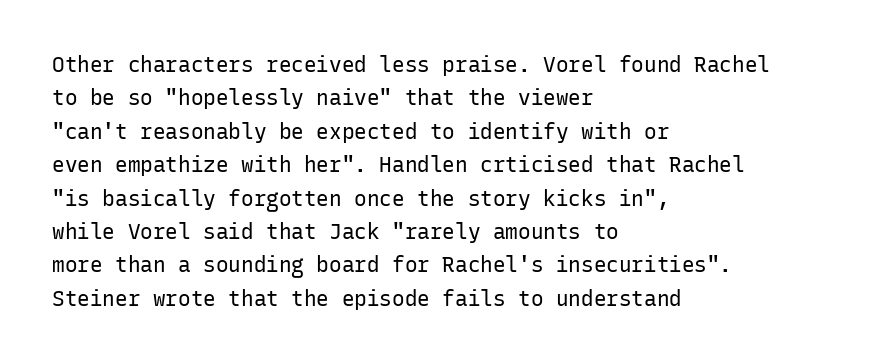
{"italic": "no", "bold": "no", "underline": "no", "align": "left", "line_spacing": "normal", "line_spacing_ratio": 1.59, "letter_spacing": "normal", "letter_spacing_em": 0.0, "glyph_px": 21}
